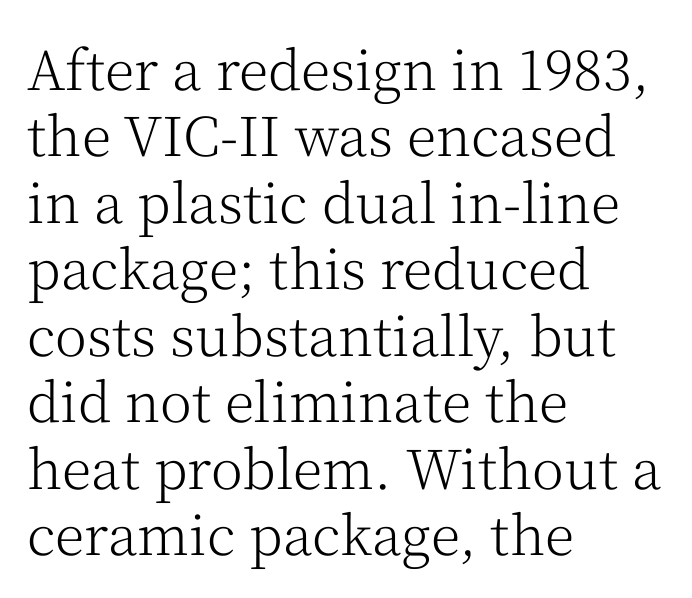
The image shows 54 px light serif type, upright; set left-aligned, line spacing 1.23x, normal letter spacing, not underlined; medium stroke contrast and a medium x-height.
